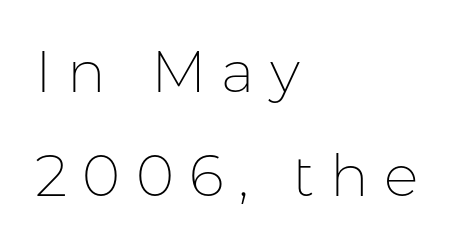
Q: Is the text bold? A: No.
Q: Is the text italic (slanted)? A: No, it is upright.
Q: Is the typeface a serif or a sans-serif typeface? A: Sans-serif.
Q: Is the text underlined? A: No.
Q: How is the paragraph aligned? A: Left-aligned.
Q: Is the spacing between letters normal or unusually wide? A: Unusually wide.
Q: Width (condensed, normal, or wide)? A: Normal.
Q: Stroke contrast? A: Low.
Q: x-height? A: Medium.
Q: Monospaced? A: No.
